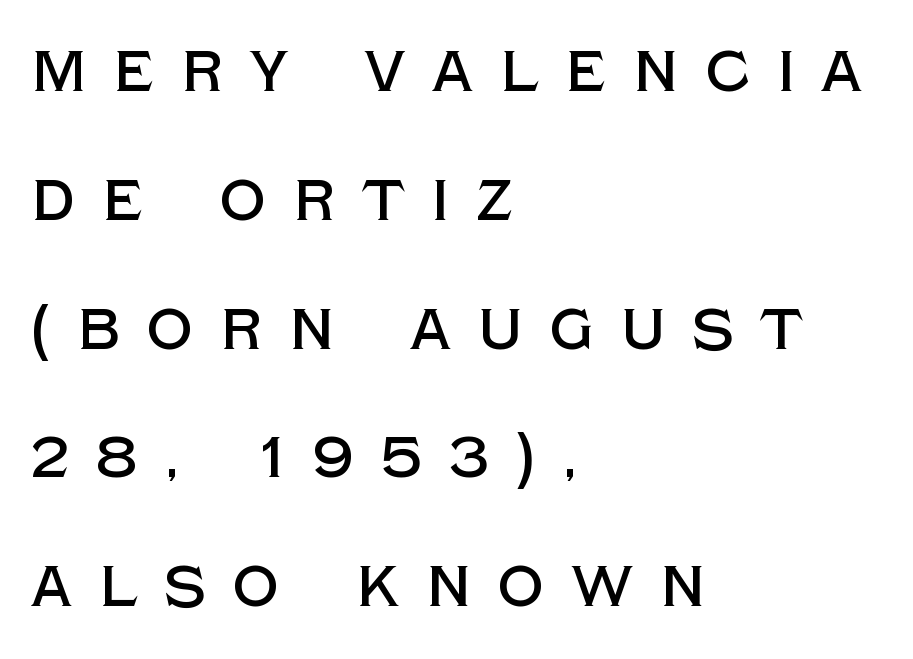
{"serif": "no", "italic": "no", "width": "normal", "x_height": "large", "monospaced": "no", "underline": "no", "align": "left", "line_spacing": "loose", "line_spacing_ratio": 2.22, "letter_spacing": "wide", "letter_spacing_em": 0.46, "glyph_px": 58}
